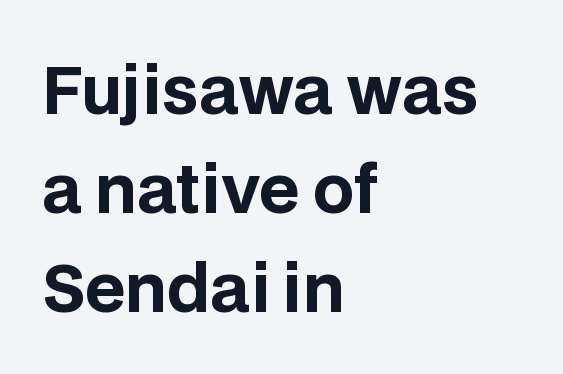
{"serif": "no", "italic": "no", "bold": "yes", "weight": "bold", "width": "normal", "stroke_contrast": "low", "x_height": "large", "monospaced": "no", "underline": "no", "align": "left", "line_spacing": "normal", "line_spacing_ratio": 1.52, "letter_spacing": "normal", "letter_spacing_em": 0.0, "glyph_px": 65}
